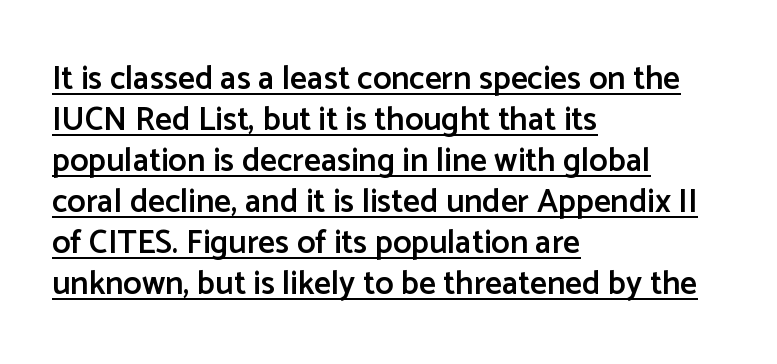
Quick note: not italic, upright. These words are printed semibold, heavier than regular yet not bold. The letters advance in unequal steps, a hallmark of proportional type. The setting favours the left margin, as ordinary paragraphs usually do. Nope, no serifs anywhere on these letters. Compared with typical body copy, the letter spacing here is the same.
